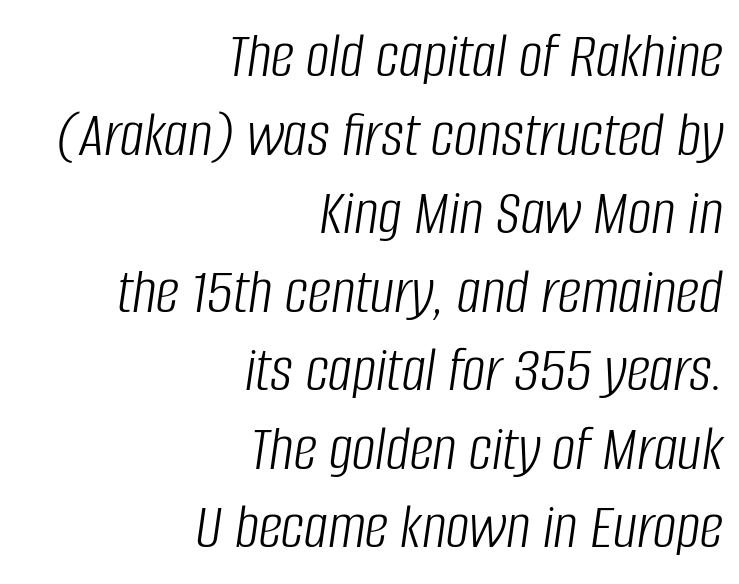
Check the space under the baseline: it is left empty. The rendering uses natural spacing where letterforms have individual widths. This rendering uses right alignment, leaving the left contour irregular. It's the slanting kind of type. The typeface has the unassuming heft of standard copy or less. Short note: letters normally spaced.
